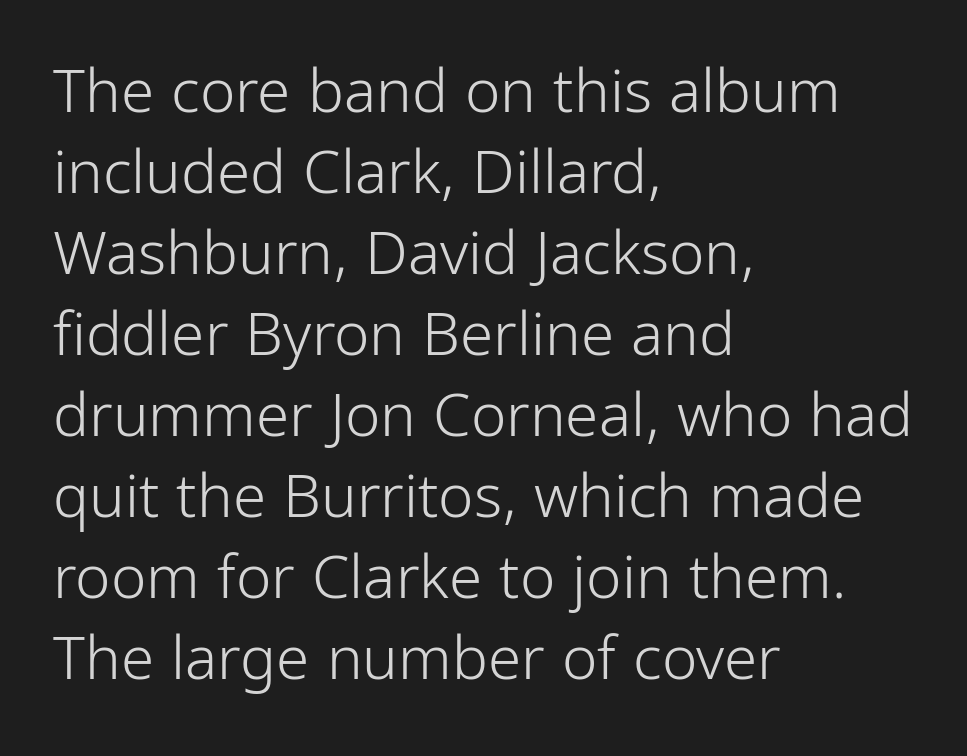
Line spacing here is normal. Does the type have serifs? No, each stem ends abruptly. The space beneath each line is pristine and unruled. A light-to-regular cut is what we see here. The text block is weighted toward the left margin, trailing off unevenly rightward.
